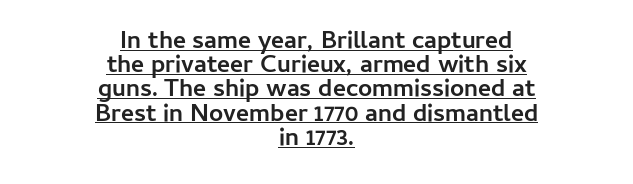
The image shows 25 px bold type, upright; set centered, tight line spacing (0.97x), normal letter spacing, underlined.
